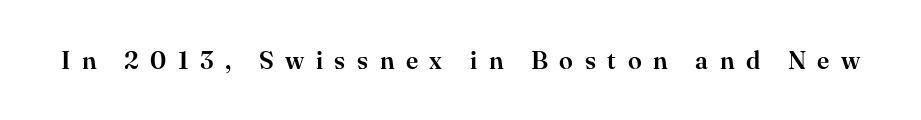
{"italic": "no", "underline": "no", "letter_spacing": "wide", "letter_spacing_em": 0.46, "glyph_px": 25}
